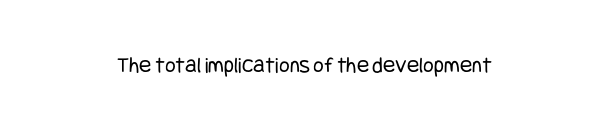
The image shows 23 px text type, upright; set centered, normal letter spacing, not underlined.
